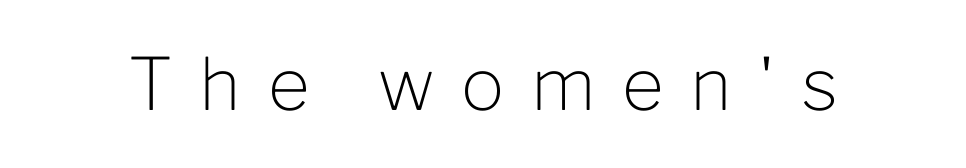
Anything drawn beneath the words? Only blank space. Note: no serifs on the glyphs. The letters are spread apart with noticeably loose tracking. Caption: face not bold, strokes unweighted. Upright lettering throughout.
